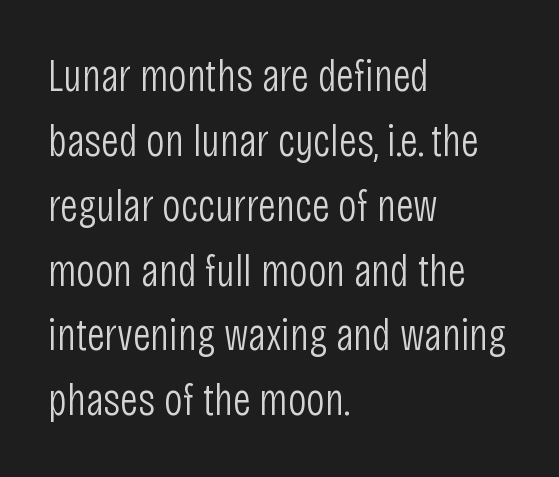
Q: Is the text bold? A: No.
Q: Is the text italic (slanted)? A: No, it is upright.
Q: Is the typeface a serif or a sans-serif typeface? A: Sans-serif.
Q: Is the text underlined? A: No.
Q: How is the paragraph aligned? A: Left-aligned.
Q: Is the spacing between letters normal or unusually wide? A: Normal.
Q: Is the spacing between lines tight, normal or loose? A: Normal.
Q: Width (condensed, normal, or wide)? A: Condensed.
Q: Stroke contrast? A: Low.
Q: x-height? A: Large.
Q: Monospaced? A: No.
